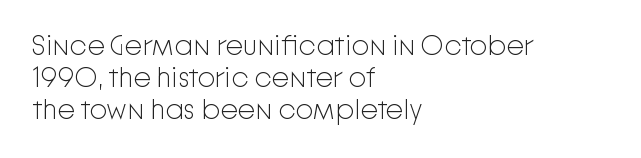
{"serif": "no", "italic": "no", "bold": "no", "weight": "light", "width": "normal", "stroke_contrast": "low", "x_height": "medium", "monospaced": "no", "underline": "no", "align": "left", "line_spacing": "tight", "line_spacing_ratio": 1.15, "letter_spacing": "normal", "letter_spacing_em": 0.0, "glyph_px": 28}
